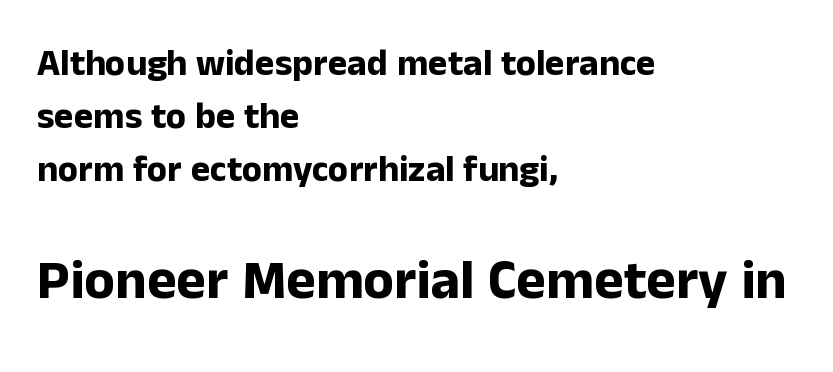
Q: Is the text bold? A: Yes.
Q: Is the text italic (slanted)? A: No, it is upright.
Q: Is the typeface a serif or a sans-serif typeface? A: Sans-serif.
Q: Is the text underlined? A: No.
Q: How is the paragraph aligned? A: Left-aligned.
Q: Is the spacing between letters normal or unusually wide? A: Normal.
Q: Is the spacing between lines tight, normal or loose? A: Normal.
Q: Which block of text is set in a larger size, the first (top) or the second (bottom)? A: The second (bottom) one.
Q: Width (condensed, normal, or wide)? A: Normal.
Q: Stroke contrast? A: Low.
Q: x-height? A: Medium.
Q: Monospaced? A: No.
